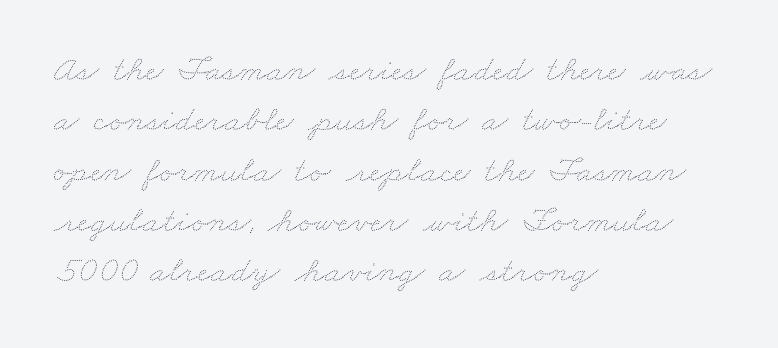
The image shows 37 px thin, wide type; set left-aligned, normal line spacing (1.36x), normal letter spacing, not underlined; medium stroke contrast and a small x-height.
